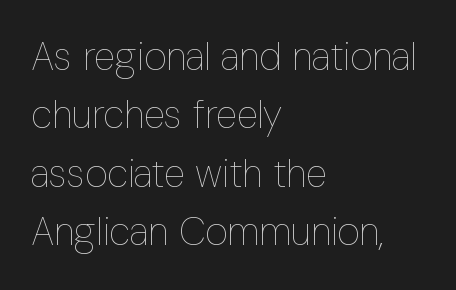
Q: Is the text bold? A: No.
Q: Is the text italic (slanted)? A: No, it is upright.
Q: Is the text underlined? A: No.
Q: How is the paragraph aligned? A: Left-aligned.
Q: Is the spacing between letters normal or unusually wide? A: Normal.
Q: Is the spacing between lines tight, normal or loose? A: Normal.
Q: Width (condensed, normal, or wide)? A: Condensed.
Q: Stroke contrast? A: Low.
Q: x-height? A: Medium.
Q: Monospaced? A: No.
